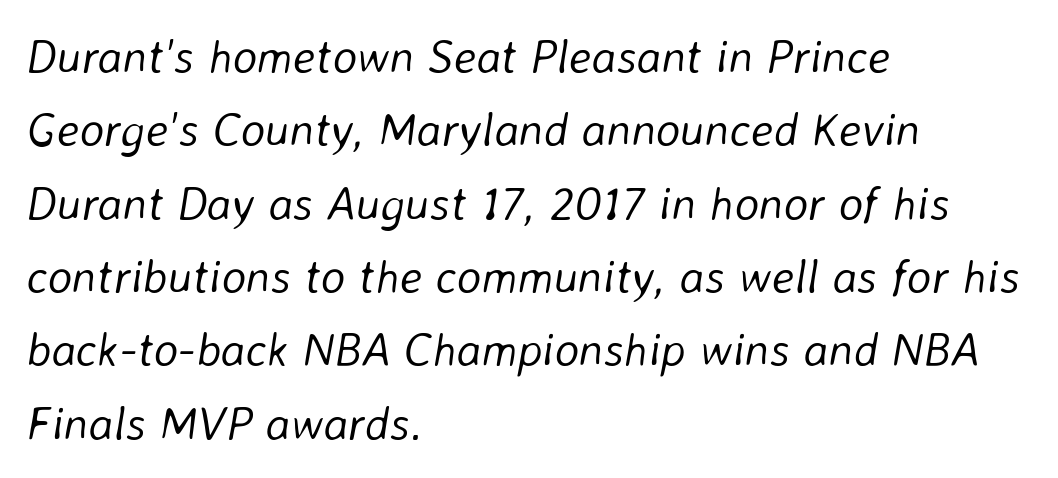
Q: Is the text bold? A: No.
Q: Is the text italic (slanted)? A: Yes, it leans right by about 8 degrees.
Q: Is the text underlined? A: No.
Q: How is the paragraph aligned? A: Left-aligned.
Q: Is the spacing between letters normal or unusually wide? A: Normal.
Q: Is the spacing between lines tight, normal or loose? A: Normal.
Q: Width (condensed, normal, or wide)? A: Normal.
Q: Stroke contrast? A: Low.
Q: x-height? A: Medium.
Q: Monospaced? A: No.
